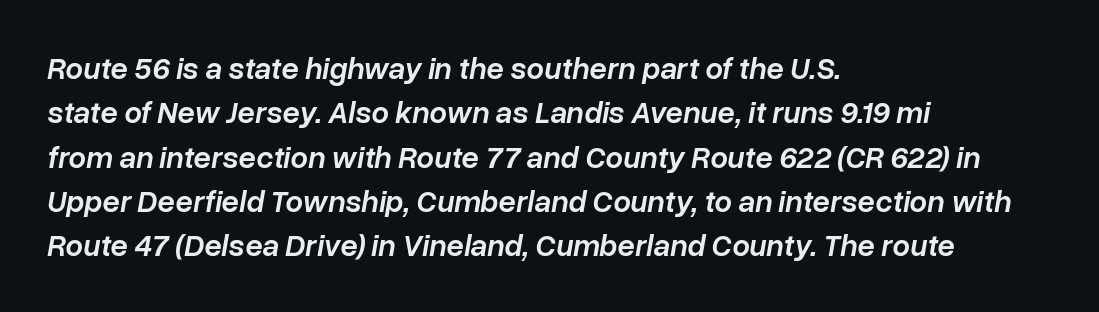
The image shows 31 px semibold type, italic (leaning right); set left-aligned, normal line spacing (1.43x), normal letter spacing, not underlined; low stroke contrast and a medium x-height.
